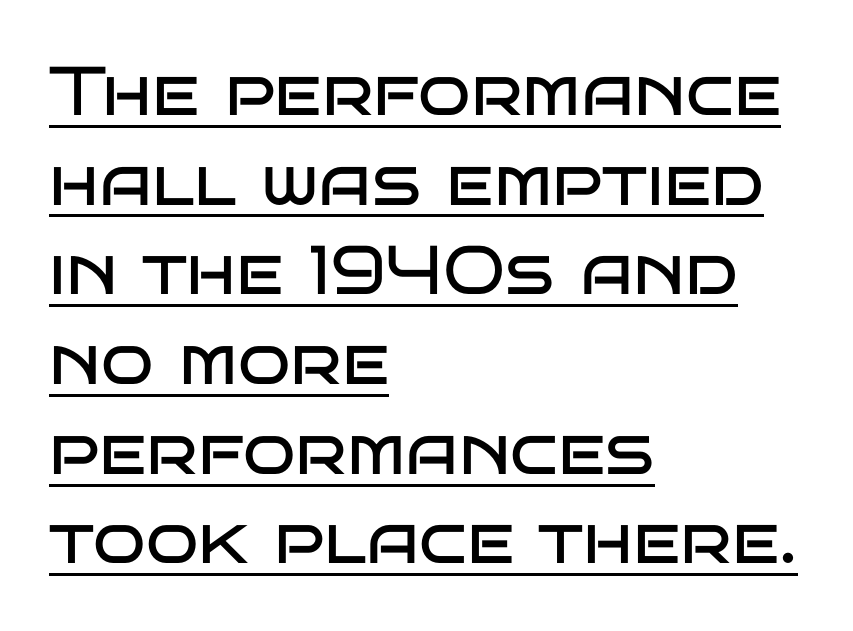
The image shows 69 px regular-weight, wide sans-serif type, upright; set left-aligned, normal line spacing (1.3x), normal letter spacing, underlined; low stroke contrast and a large x-height.
